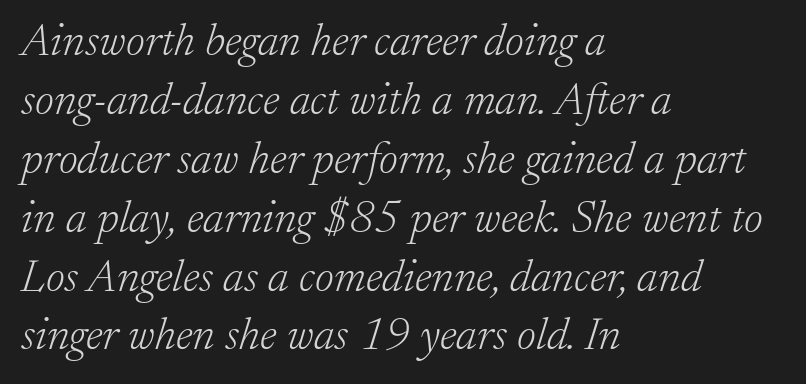
Q: Is the text bold? A: No.
Q: Is the text italic (slanted)? A: Yes, it leans right by about 17 degrees.
Q: Is the typeface a serif or a sans-serif typeface? A: Serif.
Q: Is the text underlined? A: No.
Q: How is the paragraph aligned? A: Left-aligned.
Q: Is the spacing between letters normal or unusually wide? A: Normal.
Q: Is the spacing between lines tight, normal or loose? A: Normal.
Q: Width (condensed, normal, or wide)? A: Normal.
Q: Stroke contrast? A: Low.
Q: x-height? A: Small.
Q: Monospaced? A: No.
